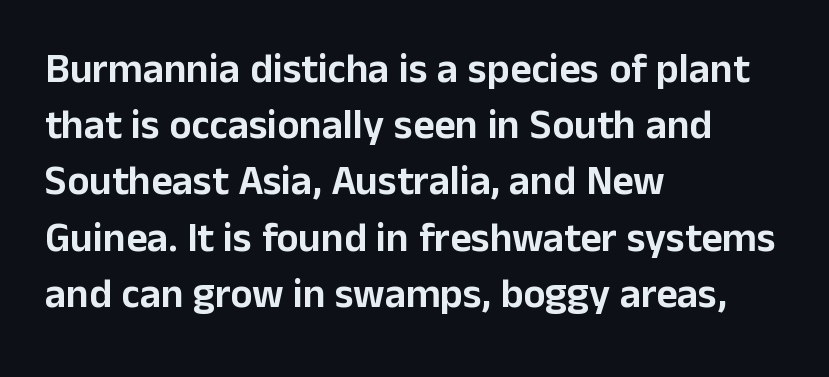
Q: Is the text italic (slanted)? A: No, it is upright.
Q: Is the typeface a serif or a sans-serif typeface? A: Sans-serif.
Q: Is the text underlined? A: No.
Q: How is the paragraph aligned? A: Left-aligned.
Q: Is the spacing between letters normal or unusually wide? A: Normal.
Q: Is the spacing between lines tight, normal or loose? A: Normal.
Q: Width (condensed, normal, or wide)? A: Normal.
Q: Stroke contrast? A: Low.
Q: x-height? A: Medium.
Q: Monospaced? A: No.
